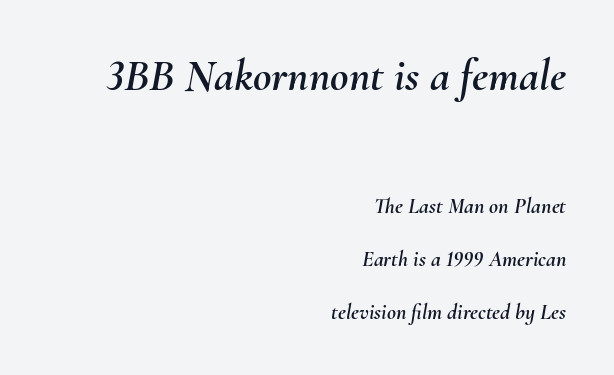
The image shows 45 px text type, italic (leaning right); set right-aligned, loose line spacing (2.41x), normal letter spacing, not underlined; the first (top) block is 2.05x larger; medium stroke contrast and a small x-height.
